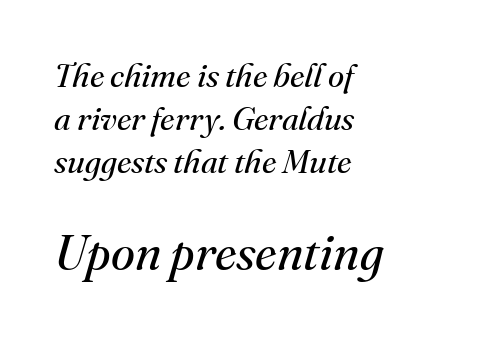
Q: Is the text bold? A: No.
Q: Is the text italic (slanted)? A: Yes, it leans right by about 16 degrees.
Q: Is the typeface a serif or a sans-serif typeface? A: Serif.
Q: Is the text underlined? A: No.
Q: How is the paragraph aligned? A: Left-aligned.
Q: Is the spacing between letters normal or unusually wide? A: Normal.
Q: Is the spacing between lines tight, normal or loose? A: Normal.
Q: Which block of text is set in a larger size, the first (top) or the second (bottom)? A: The second (bottom) one.
Q: Width (condensed, normal, or wide)? A: Normal.
Q: Stroke contrast? A: Medium.
Q: x-height? A: Small.
Q: Monospaced? A: No.
